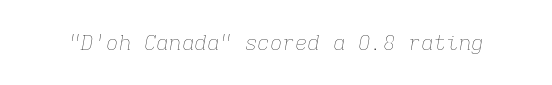
Rendered with sloped, italic letterforms. Letter spacing: default. Caption: face not bold, strokes unweighted. The specimen omits any rule beneath the text block's lines.
